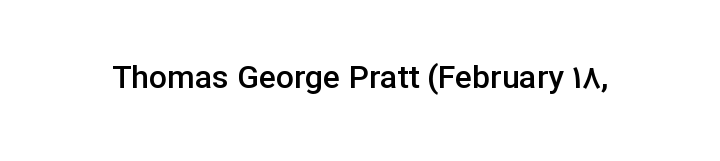
Q: Is the text bold? A: Semi-bold.
Q: Is the text italic (slanted)? A: No, it is upright.
Q: Is the typeface a serif or a sans-serif typeface? A: Sans-serif.
Q: Is the text underlined? A: No.
Q: Is the spacing between letters normal or unusually wide? A: Normal.
Q: Width (condensed, normal, or wide)? A: Normal.
Q: Stroke contrast? A: Low.
Q: x-height? A: Medium.
Q: Monospaced? A: No.
